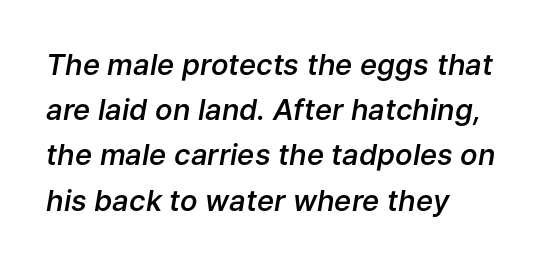
{"italic": "yes", "lean": "right", "slant_degrees": 9, "bold": "semi", "weight": "semibold", "width": "normal", "stroke_contrast": "low", "x_height": "medium", "monospaced": "no", "underline": "no", "align": "left", "line_spacing": "normal", "line_spacing_ratio": 1.56, "letter_spacing": "normal", "letter_spacing_em": 0.0, "glyph_px": 29}
